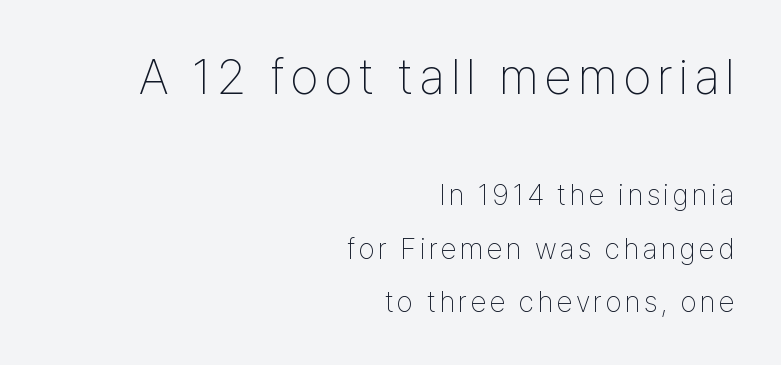
It's the straight-up-and-down kind of type. If you squint, the top block still reads clearly — it's the larger of the two. Each letter keeps its own natural width here, so spacing adapts to shape. Is the type heavy? It reads as light-to-regular instead. The typesetter chose a ragged-left arrangement here. The space beneath each line is pristine and unruled.
